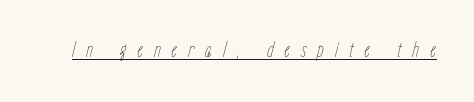
The image shows 22 px text type, italic (leaning right); set unusually wide letter spacing (+0.49 em), underlined.
